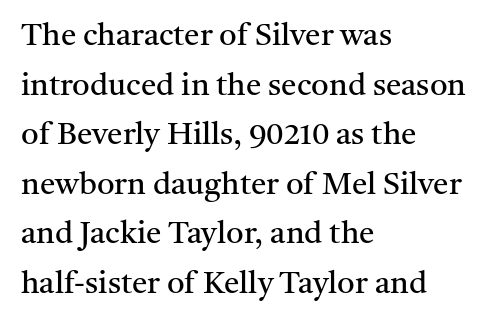
The image shows 31 px regular-weight serif type, upright; set left-aligned, normal line spacing (1.6x), normal letter spacing, not underlined; medium stroke contrast and a medium x-height.
